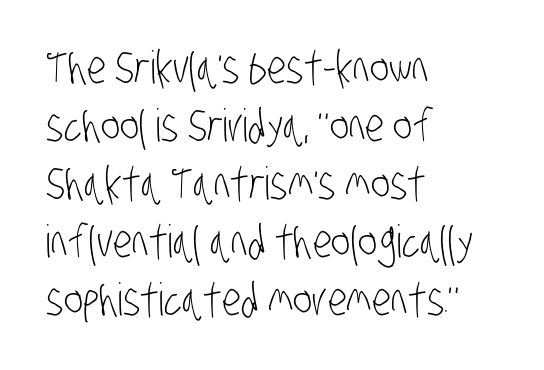
Q: Is the text bold? A: No.
Q: Is the typeface a serif or a sans-serif typeface? A: Sans-serif.
Q: Is the text underlined? A: No.
Q: How is the paragraph aligned? A: Left-aligned.
Q: Is the spacing between letters normal or unusually wide? A: Normal.
Q: Is the spacing between lines tight, normal or loose? A: Normal.
Q: Width (condensed, normal, or wide)? A: Condensed.
Q: Stroke contrast? A: Low.
Q: x-height? A: Large.
Q: Monospaced? A: No.
